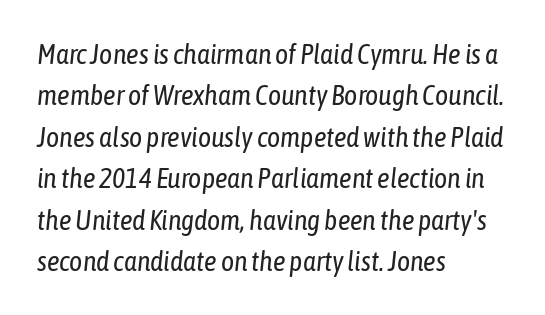
The image shows 28 px regular-weight, condensed type, italic (leaning right); set left-aligned, normal line spacing (1.48x), normal letter spacing, not underlined; low stroke contrast and a medium x-height.
